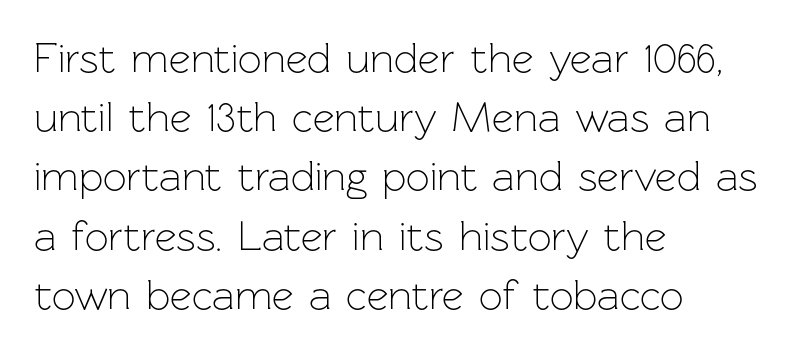
{"serif": "no", "italic": "no", "bold": "no", "weight": "light", "width": "normal", "stroke_contrast": "low", "x_height": "medium", "monospaced": "no", "underline": "no", "align": "left", "line_spacing": "normal", "line_spacing_ratio": 1.41, "letter_spacing": "normal", "letter_spacing_em": 0.0, "glyph_px": 42}
